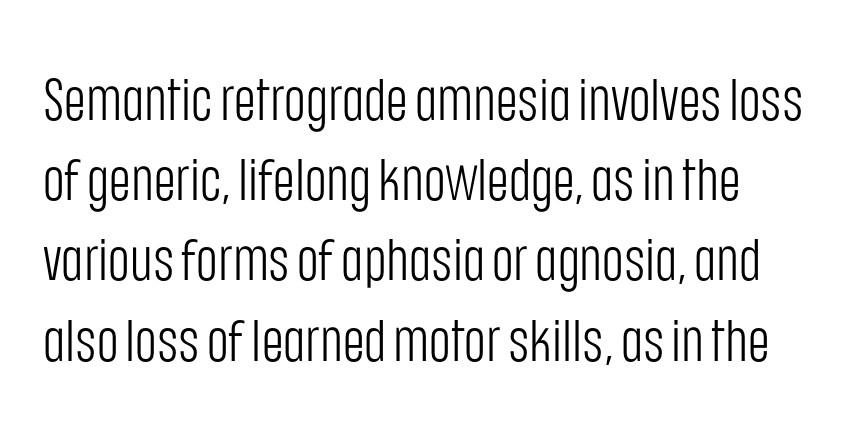
Q: Is the text bold? A: No.
Q: Is the text italic (slanted)? A: No, it is upright.
Q: Is the typeface a serif or a sans-serif typeface? A: Sans-serif.
Q: Is the text underlined? A: No.
Q: How is the paragraph aligned? A: Left-aligned.
Q: Is the spacing between letters normal or unusually wide? A: Normal.
Q: Is the spacing between lines tight, normal or loose? A: Normal.
Q: Width (condensed, normal, or wide)? A: Condensed.
Q: Stroke contrast? A: Low.
Q: x-height? A: Large.
Q: Monospaced? A: No.
